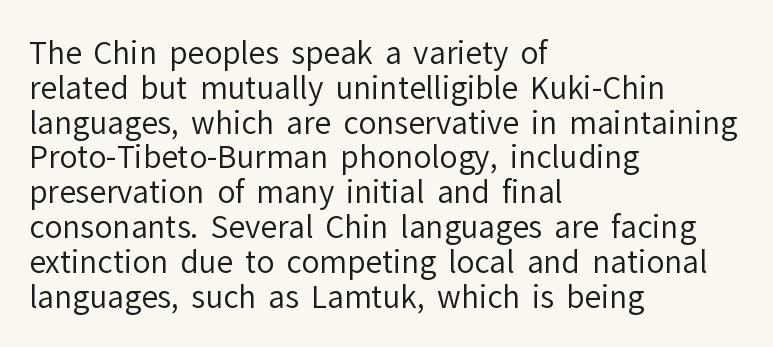
{"serif": "no", "italic": "no", "bold": "no", "weight": "regular", "width": "normal", "stroke_contrast": "low", "x_height": "medium", "monospaced": "no", "underline": "no", "align": "left", "line_spacing_ratio": 1.16, "letter_spacing": "normal", "letter_spacing_em": 0.0, "glyph_px": 30}
